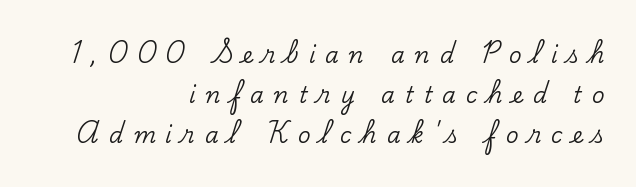
{"underline": "no", "align": "right", "line_spacing_ratio": 1.82, "letter_spacing": "wide", "letter_spacing_em": 0.46, "glyph_px": 22}
